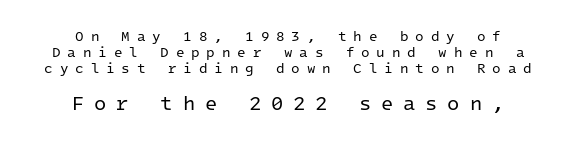
Q: Is the text bold? A: No.
Q: Is the text italic (slanted)? A: No, it is upright.
Q: Is the text underlined? A: No.
Q: How is the paragraph aligned? A: Centered.
Q: Is the spacing between letters normal or unusually wide? A: Unusually wide.
Q: Is the spacing between lines tight, normal or loose? A: Tight.
Q: Which block of text is set in a larger size, the first (top) or the second (bottom)? A: The second (bottom) one.
